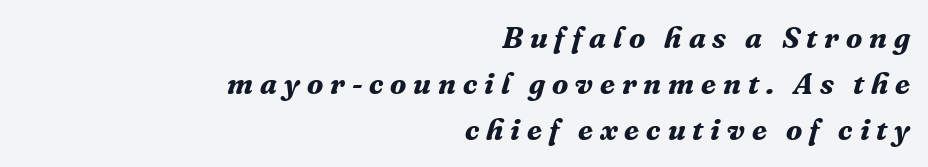
The face used here is proportionally spaced, like ordinary book or web type. Glance below the letters and you will spot only blank space. The passage is arranged like a letterhead date or caption credit — flush right. The face used here has a pronounced slope to its letters.
